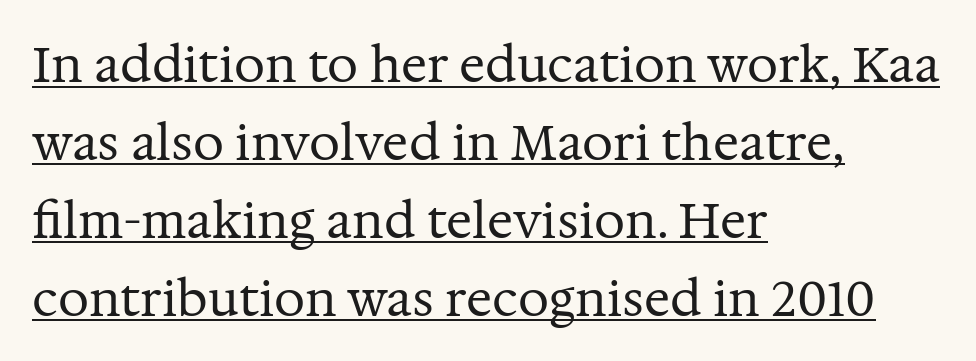
Q: Is the text bold? A: No.
Q: Is the text italic (slanted)? A: No, it is upright.
Q: Is the typeface a serif or a sans-serif typeface? A: Serif.
Q: Is the text underlined? A: Yes.
Q: How is the paragraph aligned? A: Left-aligned.
Q: Is the spacing between letters normal or unusually wide? A: Normal.
Q: Is the spacing between lines tight, normal or loose? A: Normal.
Q: Width (condensed, normal, or wide)? A: Normal.
Q: Stroke contrast? A: Medium.
Q: x-height? A: Medium.
Q: Monospaced? A: No.
